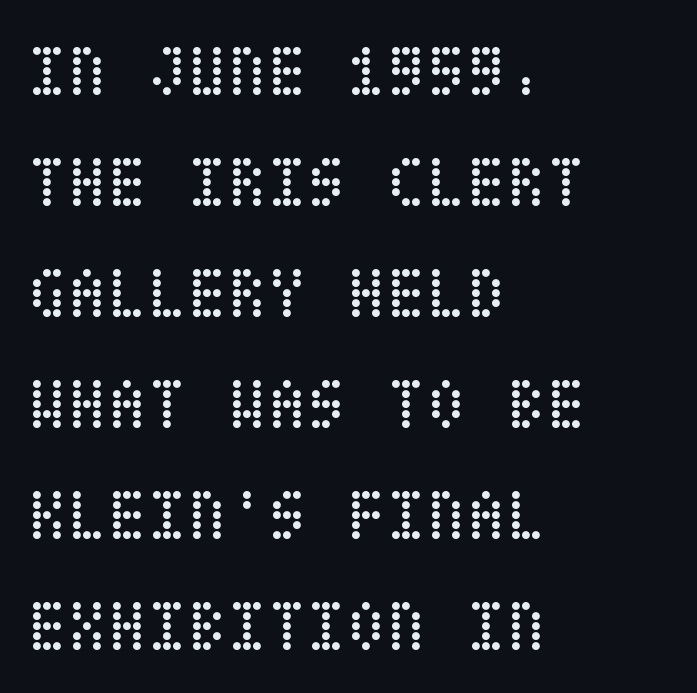
The image shows 73 px regular-weight, condensed type, upright; set left-aligned, normal line spacing (1.52x), normal letter spacing, not underlined; low stroke contrast and a large x-height.
